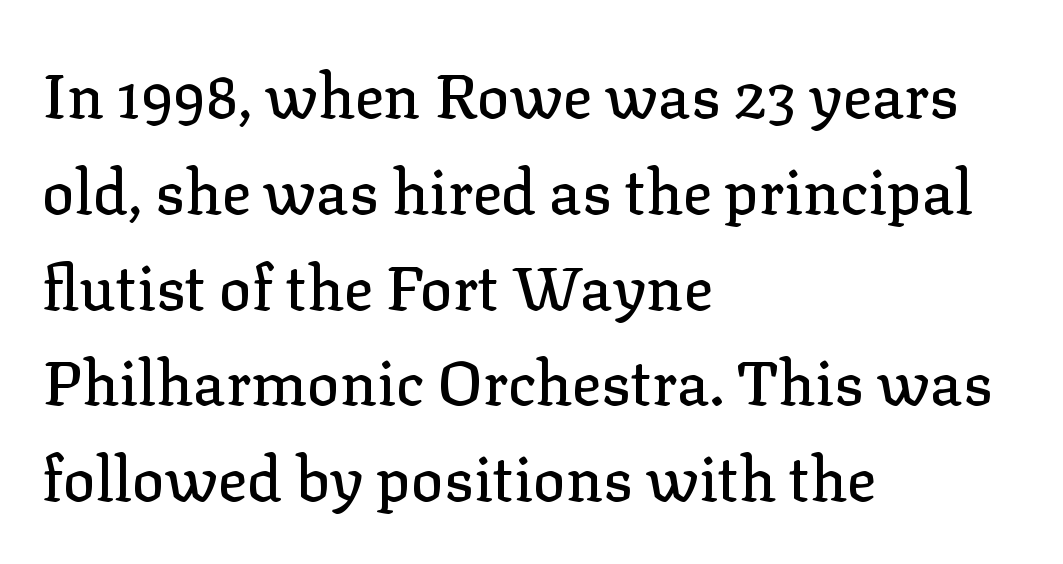
Letters rest on an invisible, unmarked baseline. Glyph-to-glyph distance matches everyday printed text. Do the characters align in a grid? No, the font is proportional. This sample uses a serif face. This block has exactly the height ordinary leading produces. Posture: upright roman.
